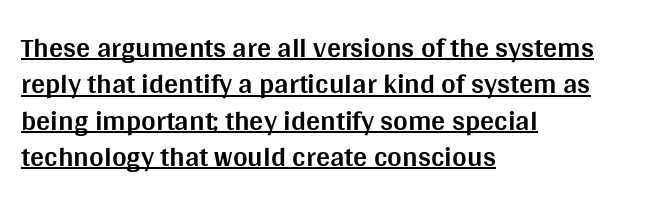
The image shows 28 px bold sans-serif type, upright; set left-aligned, normal line spacing (1.3x), normal letter spacing, underlined; medium stroke contrast and a large x-height.
